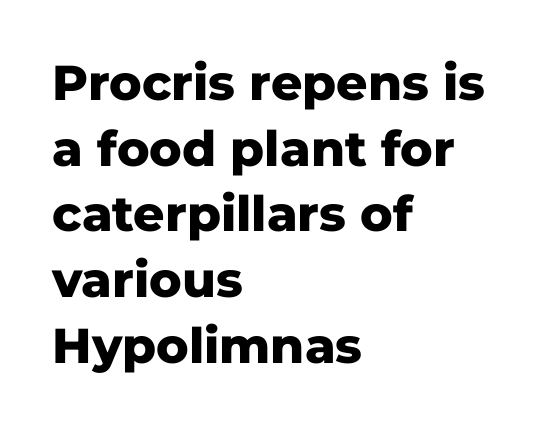
Q: Is the text bold? A: Yes.
Q: Is the text italic (slanted)? A: No, it is upright.
Q: Is the typeface a serif or a sans-serif typeface? A: Sans-serif.
Q: Is the text underlined? A: No.
Q: How is the paragraph aligned? A: Left-aligned.
Q: Is the spacing between letters normal or unusually wide? A: Normal.
Q: Is the spacing between lines tight, normal or loose? A: Normal.
Q: Width (condensed, normal, or wide)? A: Normal.
Q: Stroke contrast? A: Low.
Q: x-height? A: Medium.
Q: Monospaced? A: No.
